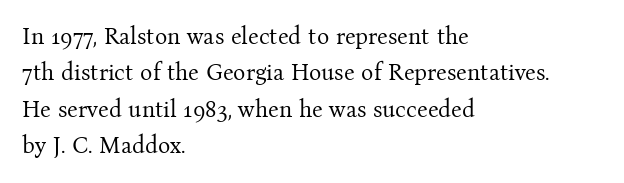
{"italic": "no", "bold": "no", "underline": "no", "align": "left", "line_spacing": "normal", "line_spacing_ratio": 1.58, "letter_spacing": "normal", "letter_spacing_em": 0.0, "glyph_px": 23}
